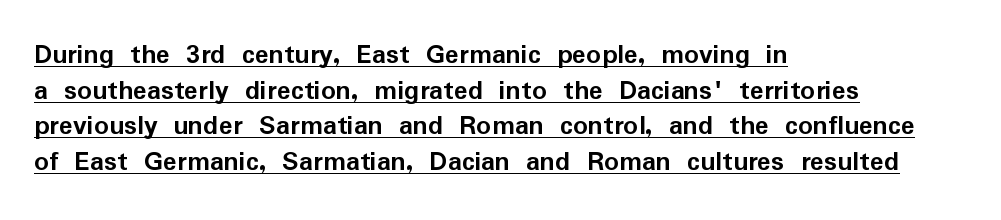
The image shows 29 px semibold sans-serif type, upright; set left-aligned, line spacing 1.23x, normal letter spacing, underlined; low stroke contrast and a medium x-height.
